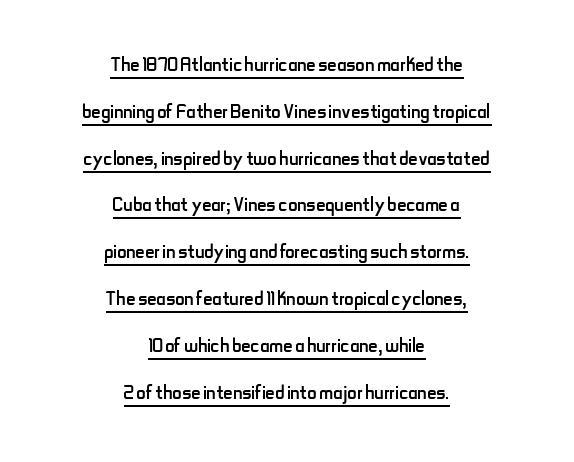
The image shows 26 px text type, upright; set centered, line spacing 1.8x, normal letter spacing, underlined.
